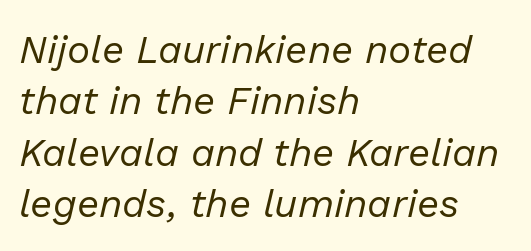
The lines are quadded left. What stands out about the letter spacing? Nothing — it is the standard amount. Is this a fixed-width face? No — the glyphs have proportional, varying widths. Descenders are the only things crossing below the line.
